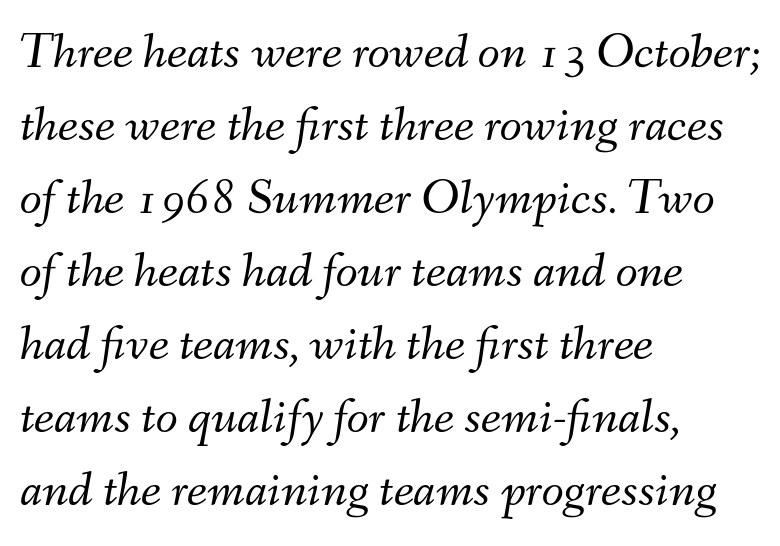
The passage is arranged the way most books set body copy — flush left. The whole block is typeset with a tilt. Summary of vertical rhythm: regular, with standard interline spacing. Observe the ordinary spacing: letters are neighbours, not strangers. Underline: absent.
